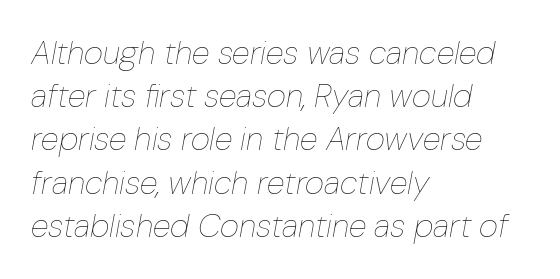
The image shows 33 px thin, condensed type, italic (leaning right); set left-aligned, normal line spacing (1.31x), normal letter spacing, not underlined; low stroke contrast and a medium x-height.
